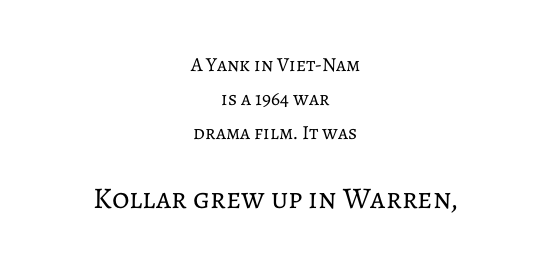
Q: Is the text bold? A: No.
Q: Is the text italic (slanted)? A: No, it is upright.
Q: Is the text underlined? A: No.
Q: How is the paragraph aligned? A: Centered.
Q: Is the spacing between letters normal or unusually wide? A: Normal.
Q: Which block of text is set in a larger size, the first (top) or the second (bottom)? A: The second (bottom) one.
Q: Width (condensed, normal, or wide)? A: Normal.
Q: Stroke contrast? A: Low.
Q: x-height? A: Medium.
Q: Monospaced? A: No.
